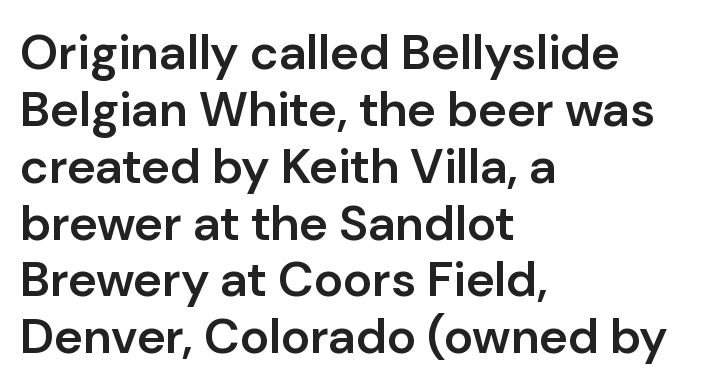
The image shows 49 px semibold sans-serif type, upright; set left-aligned, line spacing 1.16x, normal letter spacing, not underlined; low stroke contrast and a medium x-height.
